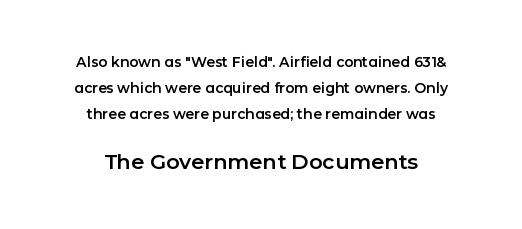
Typeset on center — no edge is straight. Tracking here is standard; glyphs follow each other at the usual distance. This is roman type, the default non-slanted kind. The following chunk of copy outweighs the initial chunk in type size.
